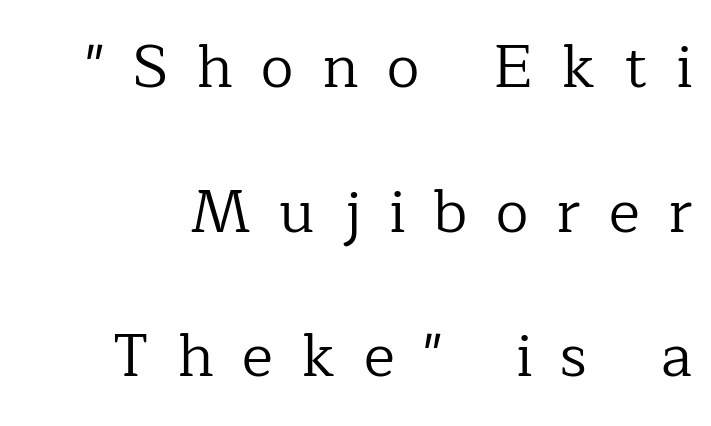
Q: Is the text bold? A: No.
Q: Is the text italic (slanted)? A: No, it is upright.
Q: Is the typeface a serif or a sans-serif typeface? A: Serif.
Q: Is the text underlined? A: No.
Q: Is the spacing between letters normal or unusually wide? A: Unusually wide.
Q: Is the spacing between lines tight, normal or loose? A: Loose.
Q: Width (condensed, normal, or wide)? A: Normal.
Q: Stroke contrast? A: Low.
Q: x-height? A: Medium.
Q: Monospaced? A: No.
